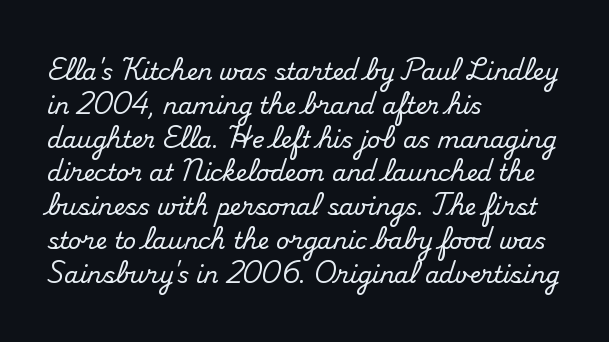
{"underline": "no", "align": "left", "line_spacing": "normal", "line_spacing_ratio": 1.47, "letter_spacing": "normal", "letter_spacing_em": 0.0, "glyph_px": 23}
